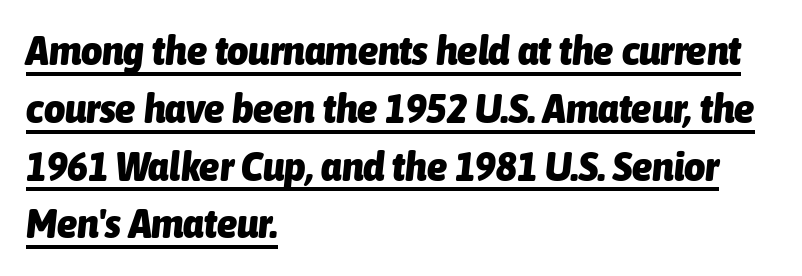
{"italic": "yes", "lean": "right", "slant_degrees": 6, "bold": "yes", "weight": "heavy", "width": "condensed", "stroke_contrast": "low", "x_height": "medium", "monospaced": "no", "underline": "yes", "align": "left", "line_spacing": "normal", "line_spacing_ratio": 1.41, "letter_spacing": "normal", "letter_spacing_em": 0.0, "glyph_px": 41}
